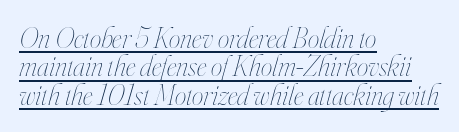
The horizontal fit of the characters is conventional and even. Proportional: the letters do not fall into vertical columns. The typesetting does not lean heavy: it is not bold. Horizontally, the lines are justified to the leading edge only. The rendering applies a slant to the glyphs. A rule runs beneath these lines of type.
